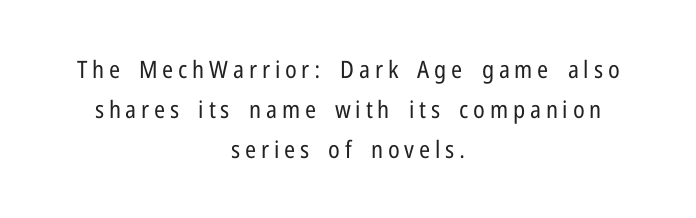
{"italic": "no", "bold": "no", "underline": "no", "align": "center", "line_spacing": "normal", "line_spacing_ratio": 1.66, "letter_spacing": "wide", "letter_spacing_em": 0.2, "glyph_px": 24}
